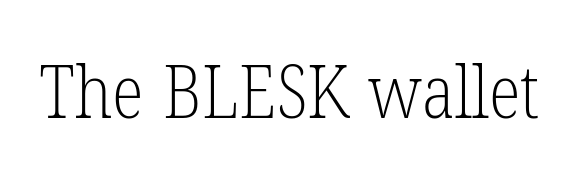
{"serif": "yes", "bold": "no", "weight": "light", "width": "condensed", "stroke_contrast": "low", "x_height": "medium", "monospaced": "no", "underline": "no", "letter_spacing": "normal", "letter_spacing_em": 0.0, "glyph_px": 74}
